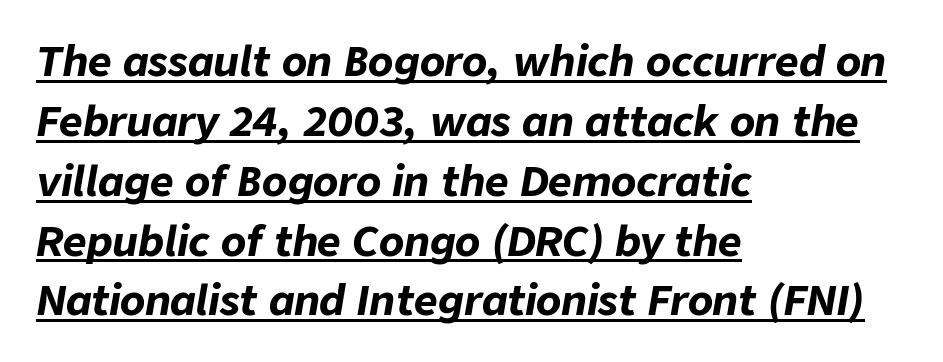
The image shows 41 px bold type, italic (leaning right); set left-aligned, normal line spacing (1.46x), normal letter spacing, underlined; low stroke contrast and a medium x-height.
